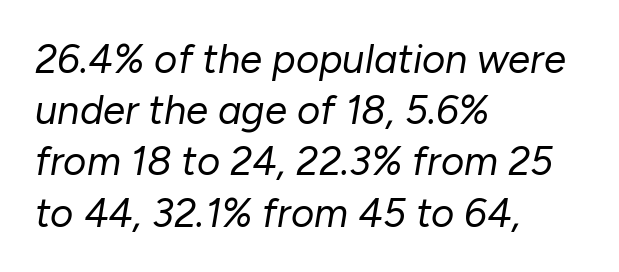
{"italic": "yes", "lean": "right", "slant_degrees": 10, "bold": "no", "weight": "regular", "width": "normal", "stroke_contrast": "low", "x_height": "medium", "monospaced": "no", "underline": "no", "align": "left", "line_spacing": "normal", "line_spacing_ratio": 1.28, "letter_spacing": "normal", "letter_spacing_em": 0.0, "glyph_px": 40}
